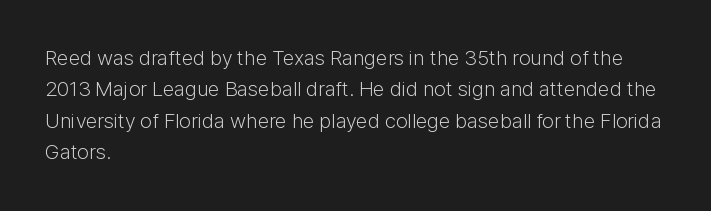
Each row of text sits above clean, open space. Italic? Not at all — the glyphs are vertical. Typeset ragged right — the left edge is the straight one. Each word holds together tightly as a unit, with standard inter-letter gaps. Interline gaps are of average width in this sample.
